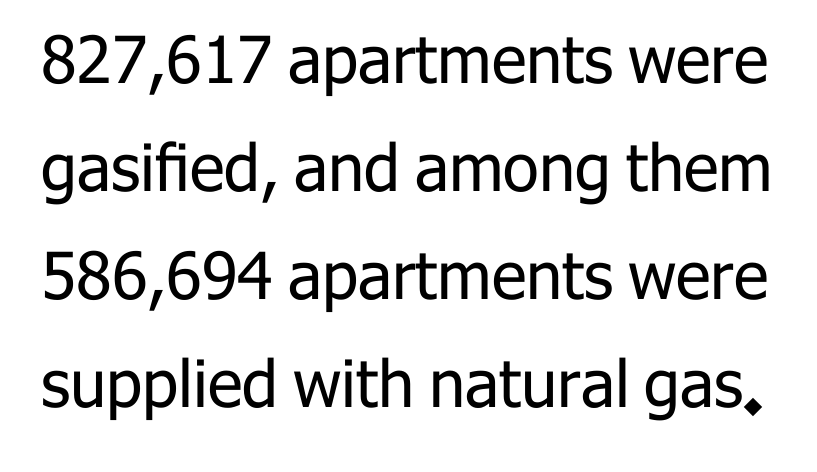
The image shows 65 px regular-weight sans-serif type, upright; set normal line spacing (1.66x), normal letter spacing, not underlined; low stroke contrast and a medium x-height.
